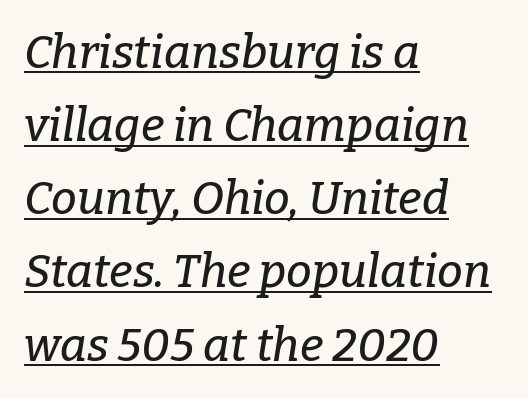
Q: Is the text italic (slanted)? A: Yes, it leans right by about 9 degrees.
Q: Is the typeface a serif or a sans-serif typeface? A: Serif.
Q: Is the text underlined? A: Yes.
Q: How is the paragraph aligned? A: Left-aligned.
Q: Is the spacing between letters normal or unusually wide? A: Normal.
Q: Is the spacing between lines tight, normal or loose? A: Normal.
Q: Width (condensed, normal, or wide)? A: Normal.
Q: Stroke contrast? A: Low.
Q: x-height? A: Medium.
Q: Monospaced? A: No.
